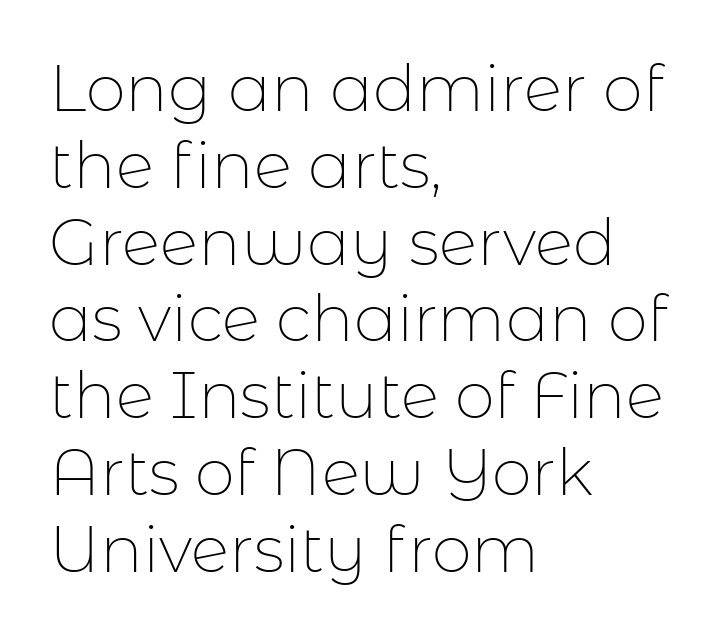
The rendering uses natural spacing where letterforms have individual widths. One-word summary of the alignment: left. Plain, unruled lines of type. Quick note: not italic, upright.
